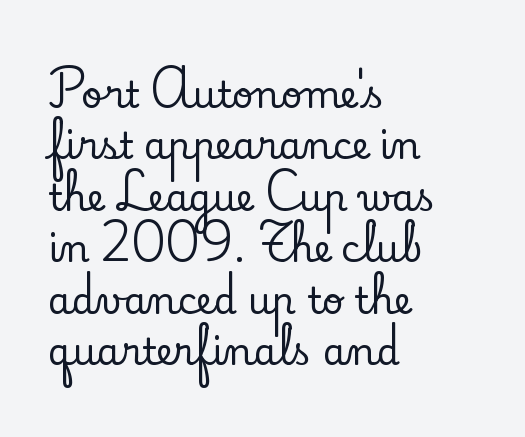
Q: Is the text italic (slanted)? A: No, it is upright.
Q: Is the typeface a serif or a sans-serif typeface? A: Serif.
Q: Is the text underlined? A: No.
Q: How is the paragraph aligned? A: Left-aligned.
Q: Is the spacing between letters normal or unusually wide? A: Normal.
Q: Is the spacing between lines tight, normal or loose? A: Normal.
Q: Width (condensed, normal, or wide)? A: Normal.
Q: Stroke contrast? A: Low.
Q: x-height? A: Small.
Q: Monospaced? A: No.
